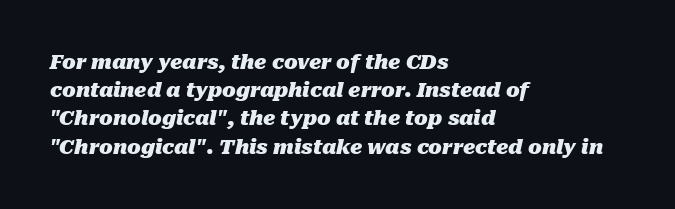
There is no visible air inserted between adjacent glyphs. The letters are slanted; this is an italic face. Reading down the block, your eye returns to a fixed left position each line. Stroke thickness is high; the sample reads as a true bold. These lines sit exactly where default settings would place them.
